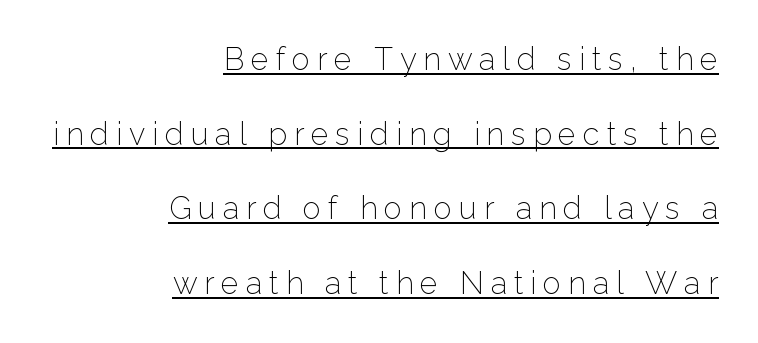
{"serif": "no", "italic": "no", "bold": "no", "weight": "light", "width": "normal", "stroke_contrast": "low", "x_height": "medium", "monospaced": "no", "underline": "yes", "align": "right", "line_spacing": "loose", "line_spacing_ratio": 2.41, "letter_spacing": "wide", "letter_spacing_em": 0.22, "glyph_px": 31}
